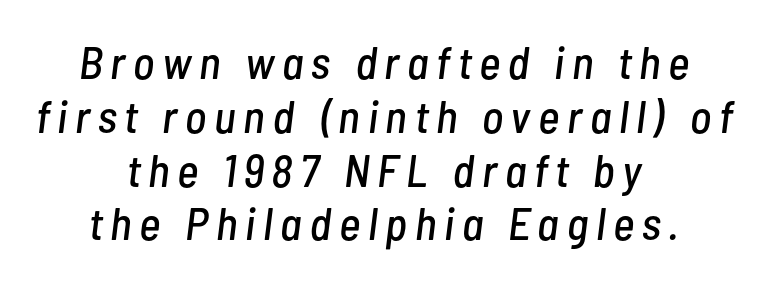
Q: Is the text italic (slanted)? A: Yes, it leans right by about 7 degrees.
Q: Is the text underlined? A: No.
Q: How is the paragraph aligned? A: Centered.
Q: Width (condensed, normal, or wide)? A: Condensed.
Q: Stroke contrast? A: Low.
Q: x-height? A: Medium.
Q: Monospaced? A: No.
